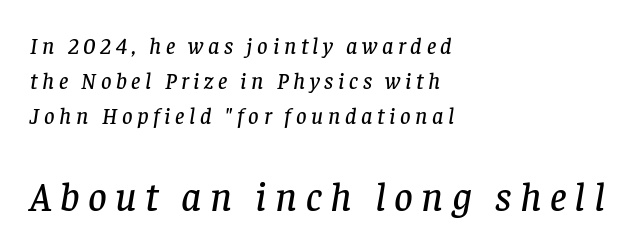
Inter-character spacing is expanded well beyond the font's built-in metrics. Think of a printed novel: that variable character pitch is what you see here. The glyphs in this specimen are seriffed. Decoration check: the copy has no underline. All the whitespace from short lines collects on the right. The whole block is typeset with a tilt.
